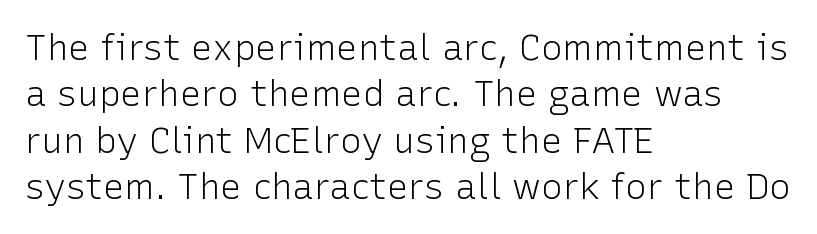
{"serif": "no", "italic": "no", "bold": "no", "weight": "light", "width": "normal", "stroke_contrast": "low", "x_height": "medium", "monospaced": "no", "underline": "no", "align": "left", "line_spacing": "normal", "line_spacing_ratio": 1.29, "letter_spacing": "normal", "letter_spacing_em": 0.0, "glyph_px": 36}
